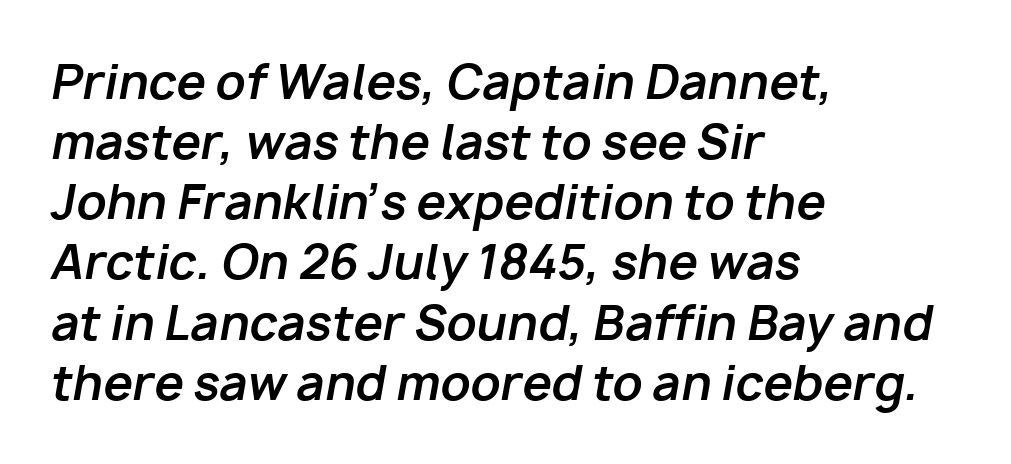
Q: Is the text bold? A: Yes.
Q: Is the text italic (slanted)? A: Yes, it leans right by about 10 degrees.
Q: Is the text underlined? A: No.
Q: How is the paragraph aligned? A: Left-aligned.
Q: Is the spacing between letters normal or unusually wide? A: Normal.
Q: Is the spacing between lines tight, normal or loose? A: Normal.
Q: Width (condensed, normal, or wide)? A: Normal.
Q: Stroke contrast? A: Low.
Q: x-height? A: Medium.
Q: Monospaced? A: No.
